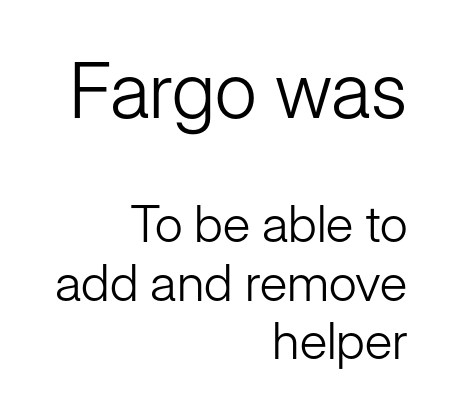
{"serif": "no", "italic": "no", "bold": "no", "weight": "light", "width": "normal", "stroke_contrast": "low", "x_height": "medium", "monospaced": "no", "underline": "no", "align": "right", "line_spacing": "tight", "line_spacing_ratio": 1.14, "letter_spacing": "normal", "letter_spacing_em": 0.0, "larger_block": "first", "size_ratio": 1.51, "glyph_px": 77}
